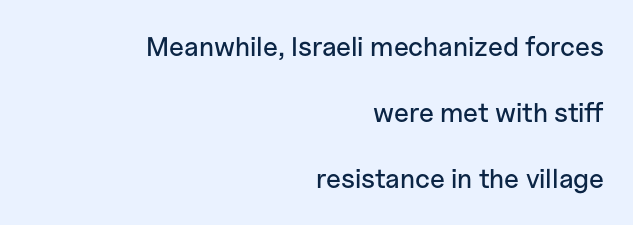
Honestly, the rows look like they've been pulled way apart. Anything drawn beneath the words? Only blank space. This is roman type, the default non-slanted kind. The compositor pushed each line to the right boundary. Does extra space separate the letters? No, they use regular spacing.
